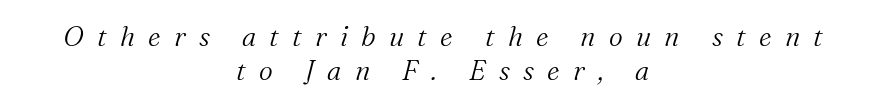
Centered paragraph, ragged on both sides. Tall strokes in this sample are angled rather than plumb. Honestly, there is no underline to notice here at all. Does extra space separate the letters? Yes, quite a lot of it. The strokes are not fattened; the text isn't bold. Notice how descenders clear the ascenders below comfortably — that's standard leading.
